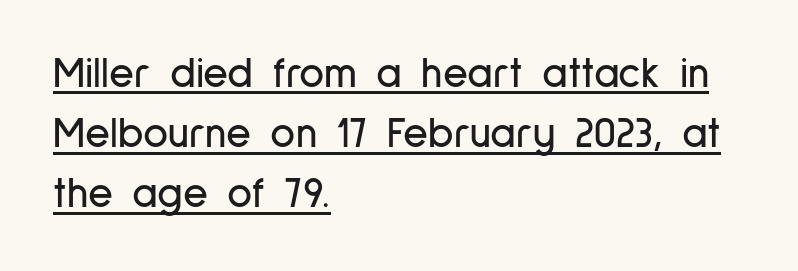
Unlike italic type, these characters show no tilt at all. The rendering uses a moderate line-height, typical for paragraphs. A typesetter would call this proportional, since set widths differ per character. The letters sit at their default tracking, neither squeezed nor spread. Stroke terminals: plain, sans-serif. These lines stack with their left ends in a neat column.
